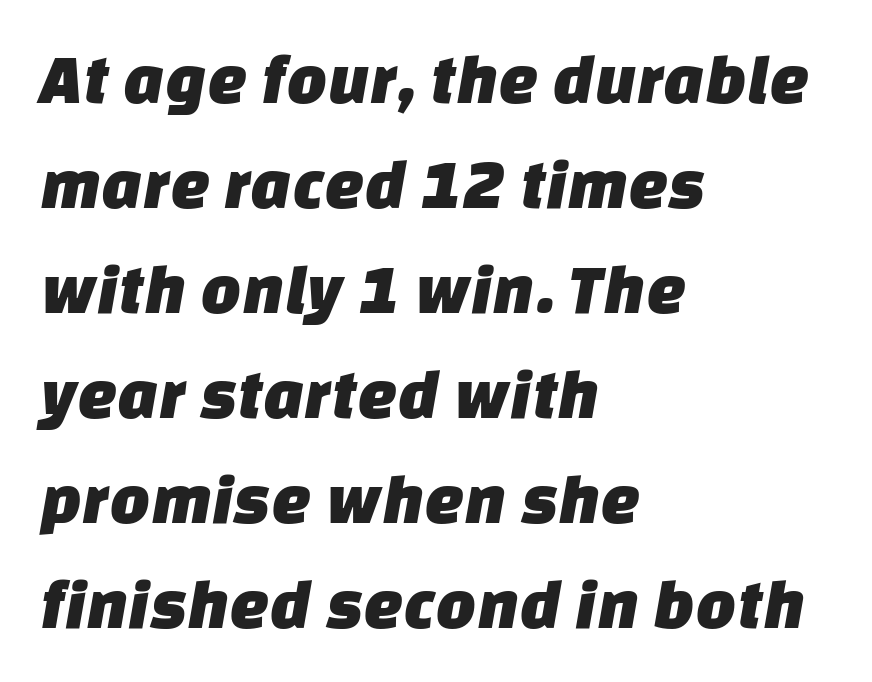
The paragraph shown leans on its left margin. Observe the ordinary spacing: letters are neighbours, not strangers. The passage shown is typeset with a sans-serif family. Proportional: the letters do not fall into vertical columns.
